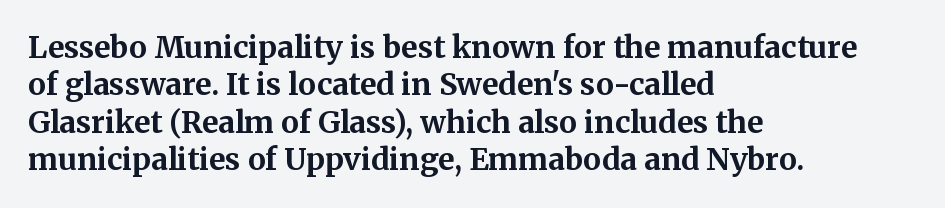
A clean baseline with only descenders dipping below it. Stroke thickness is high; the sample reads as a true bold. The passage is arranged the way most books set body copy — flush left. Compared with typical paragraphs, the rows here are spaced about the same. The passage shown is typed in a proportional face where columns would drift.
